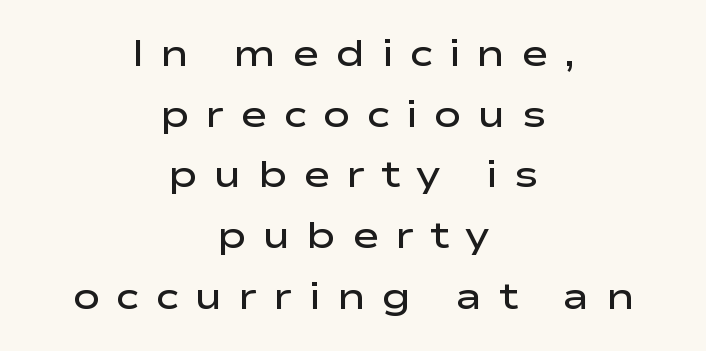
{"serif": "no", "italic": "no", "bold": "semi", "weight": "semibold", "width": "wide", "stroke_contrast": "low", "x_height": "medium", "monospaced": "no", "underline": "no", "align": "center", "line_spacing": "normal", "line_spacing_ratio": 1.64, "letter_spacing": "wide", "letter_spacing_em": 0.43, "glyph_px": 37}
